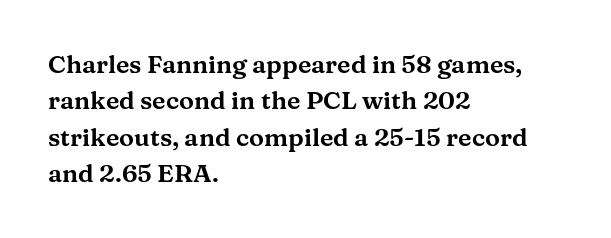
{"italic": "no", "underline": "no", "align": "left", "line_spacing": "normal", "line_spacing_ratio": 1.46, "letter_spacing": "normal", "letter_spacing_em": 0.0, "glyph_px": 25}
